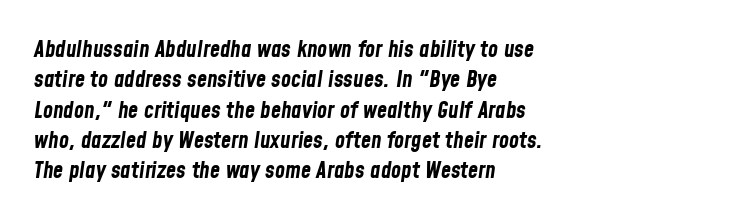
Q: Is the text bold? A: Yes.
Q: Is the text italic (slanted)? A: Yes, it leans right by about 8 degrees.
Q: Is the text underlined? A: No.
Q: How is the paragraph aligned? A: Left-aligned.
Q: Is the spacing between letters normal or unusually wide? A: Normal.
Q: Is the spacing between lines tight, normal or loose? A: Normal.
